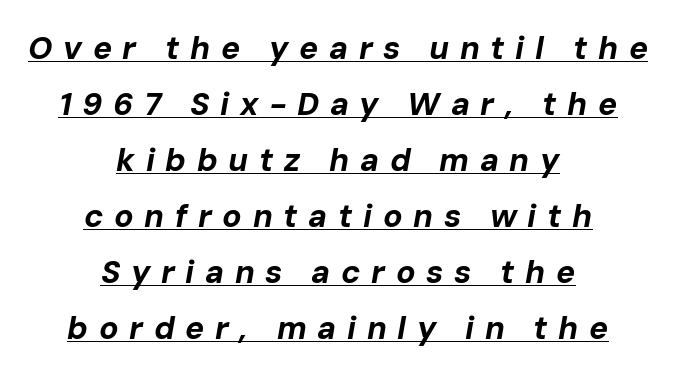
{"italic": "yes", "lean": "right", "slant_degrees": 10, "bold": "yes", "weight": "bold", "width": "normal", "stroke_contrast": "low", "x_height": "medium", "monospaced": "no", "underline": "yes", "align": "center", "line_spacing_ratio": 1.75, "letter_spacing": "wide", "letter_spacing_em": 0.33, "glyph_px": 32}
